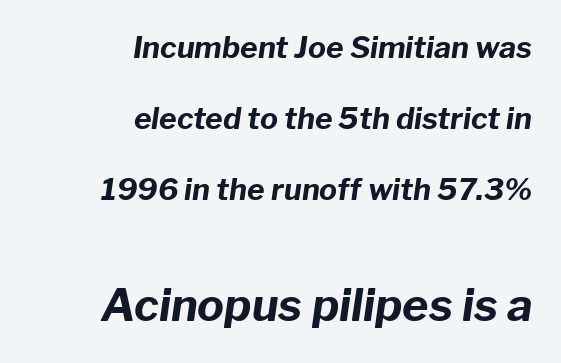
The image shows 45 px bold type, italic (leaning right); set right-aligned, loose line spacing (2.36x), normal letter spacing, not underlined; the second (bottom) block is 1.5x larger; low stroke contrast and a medium x-height.
